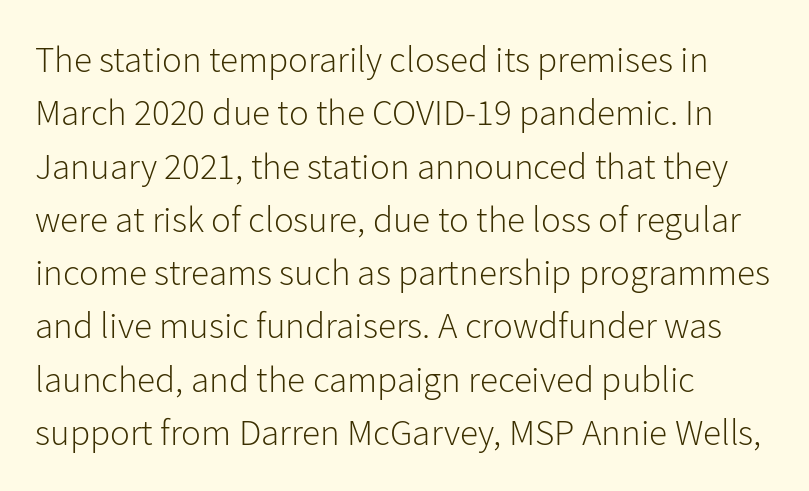
The image shows 37 px light sans-serif type, upright; set left-aligned, normal line spacing (1.44x), normal letter spacing, not underlined; low stroke contrast and a medium x-height.
